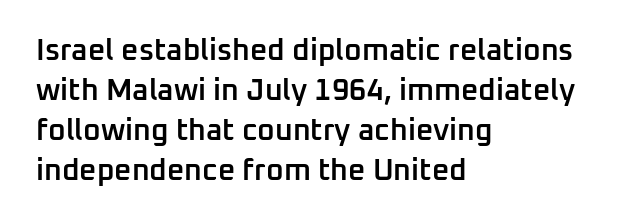
{"serif": "no", "italic": "no", "bold": "semi", "weight": "semibold", "width": "normal", "stroke_contrast": "low", "x_height": "medium", "monospaced": "no", "underline": "no", "align": "left", "line_spacing": "normal", "line_spacing_ratio": 1.33, "letter_spacing": "normal", "letter_spacing_em": 0.0, "glyph_px": 30}
